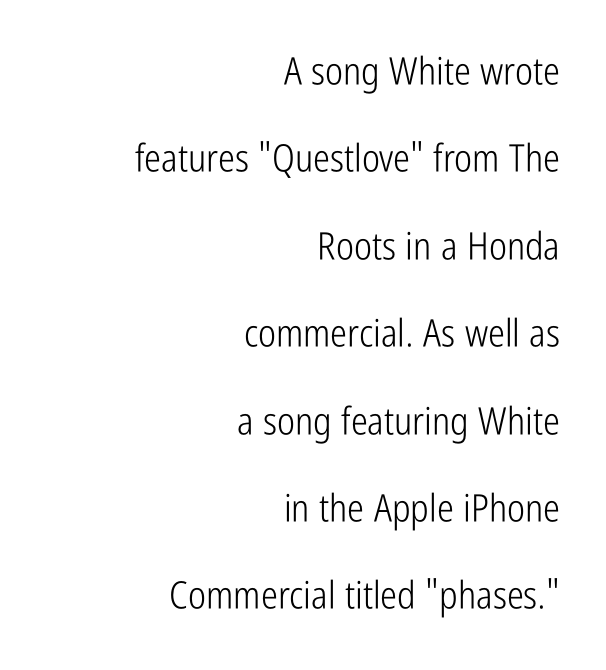
Check the space under the baseline: it is left empty. Line ends are locked; line starts wander. Rendered with straight, roman letterforms. The face looks like a standard text weight, possibly lighter. Regarding serifs, this sample does without them. The line texture is even and compact thanks to regular tracking.
